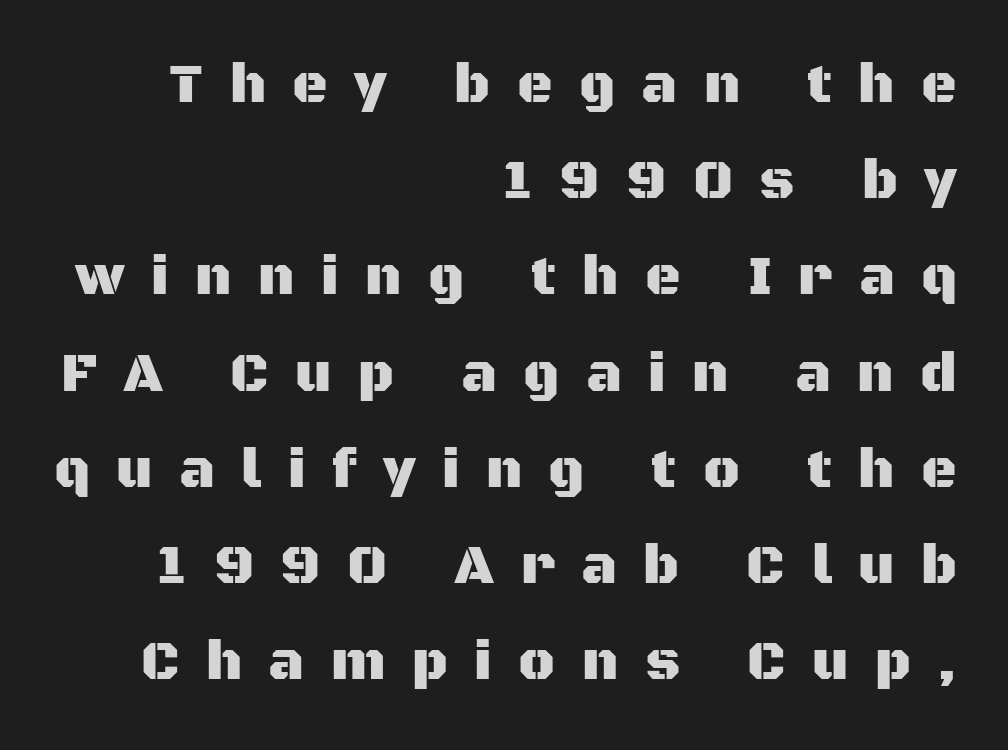
{"serif": "no", "italic": "no", "width": "normal", "stroke_contrast": "medium", "x_height": "large", "monospaced": "no", "underline": "no", "align": "right", "line_spacing_ratio": 1.75, "letter_spacing": "wide", "letter_spacing_em": 0.48, "glyph_px": 55}
